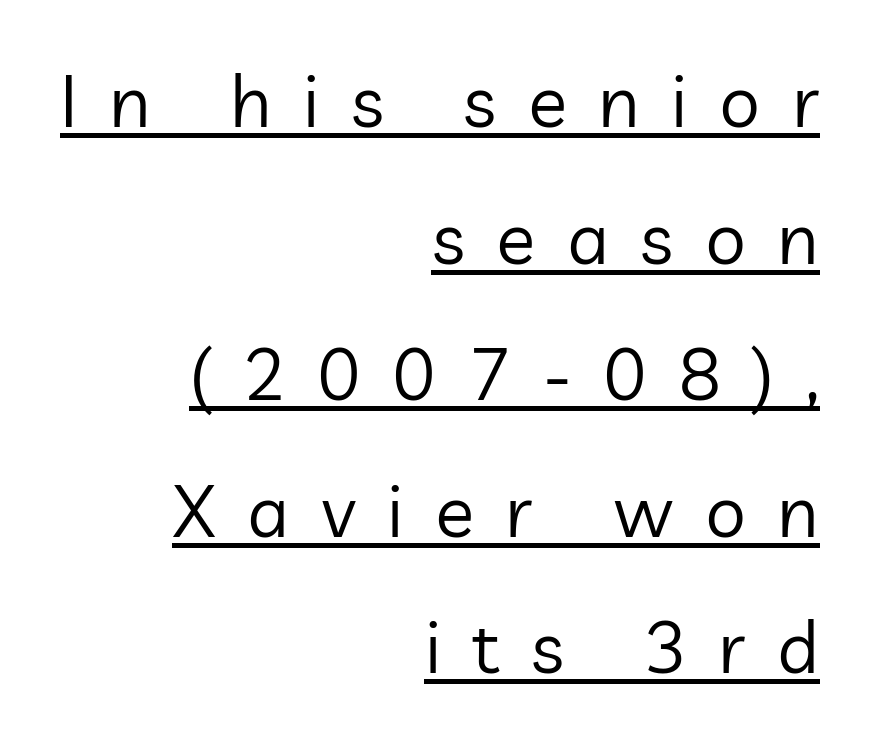
The image shows 73 px regular-weight sans-serif type, upright; set right-aligned, line spacing 1.87x, unusually wide letter spacing (+0.43 em), underlined; low stroke contrast and a medium x-height.
